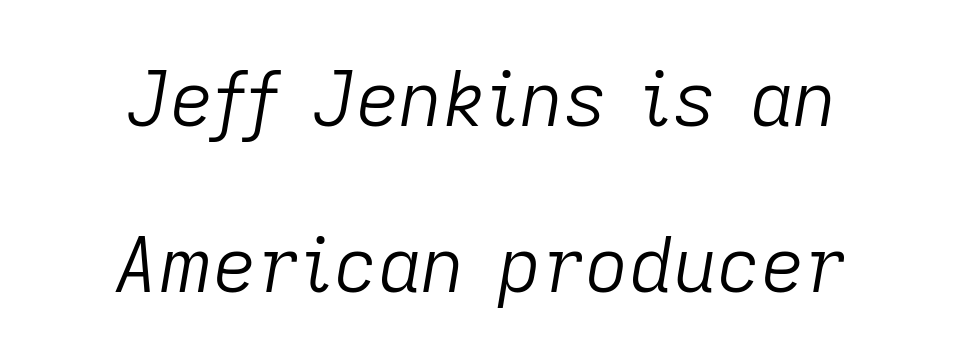
The image shows 76 px light type, italic (leaning right); set loose line spacing (2.18x), normal letter spacing, not underlined; low stroke contrast and a medium x-height.
